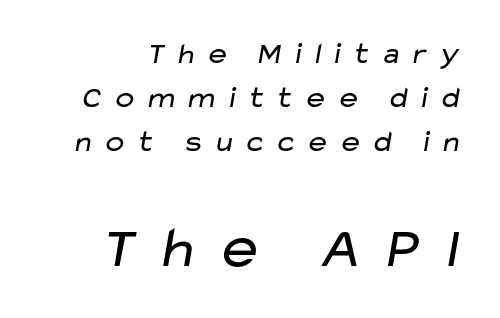
The image shows 59 px regular-weight, wide sans-serif type; set normal line spacing (1.47x), unusually wide letter spacing (+0.27 em), not underlined; the second (bottom) block is 1.97x larger; low stroke contrast and a medium x-height.
